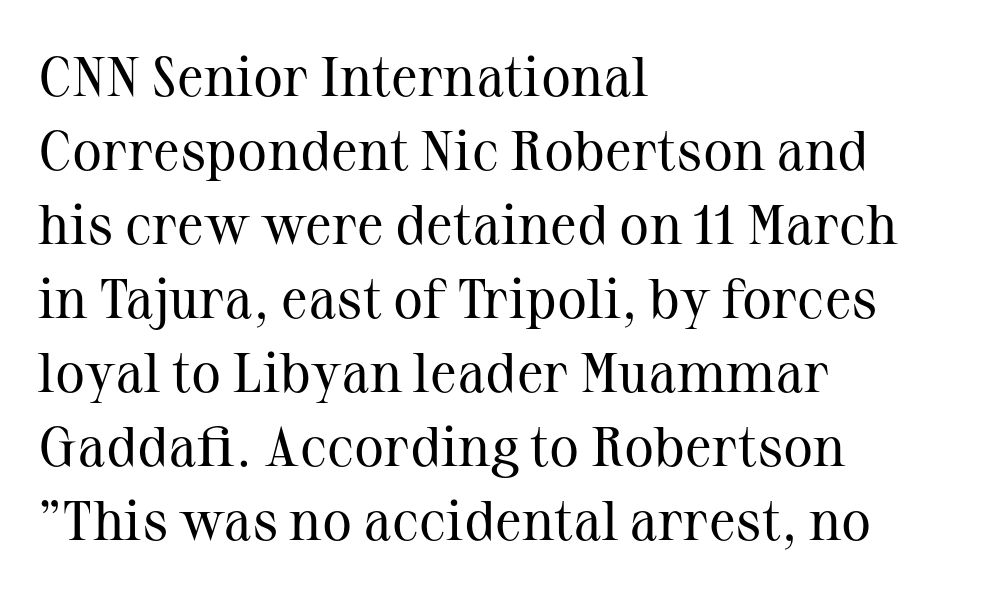
Q: Is the text bold? A: No.
Q: Is the text italic (slanted)? A: No, it is upright.
Q: Is the typeface a serif or a sans-serif typeface? A: Serif.
Q: Is the text underlined? A: No.
Q: How is the paragraph aligned? A: Left-aligned.
Q: Is the spacing between letters normal or unusually wide? A: Normal.
Q: Is the spacing between lines tight, normal or loose? A: Normal.
Q: Width (condensed, normal, or wide)? A: Normal.
Q: Stroke contrast? A: Medium.
Q: x-height? A: Medium.
Q: Monospaced? A: No.
